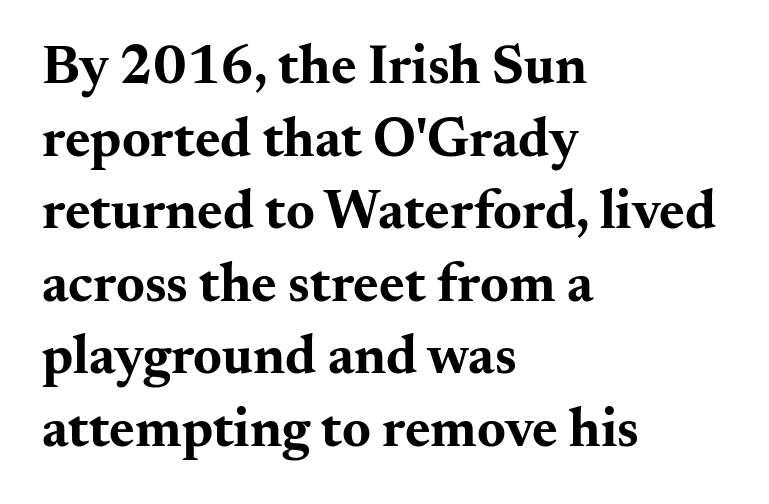
The image shows 55 px bold, wide serif type, upright; set left-aligned, normal line spacing (1.32x), normal letter spacing, not underlined; medium stroke contrast and a small x-height.
